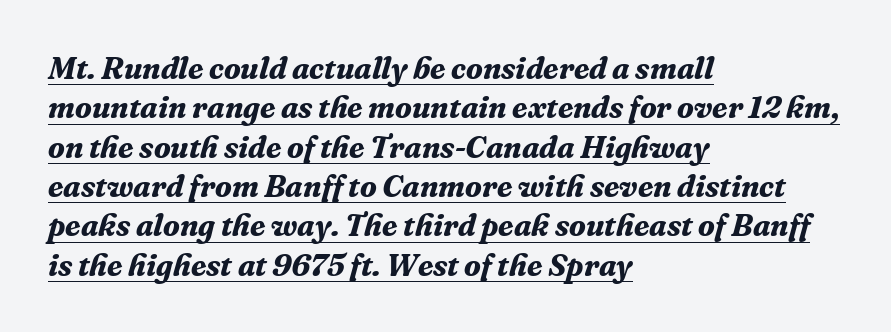
The image shows 31 px bold serif type, italic (leaning right); set left-aligned, normal line spacing (1.27x), normal letter spacing, underlined; medium stroke contrast and a medium x-height.
